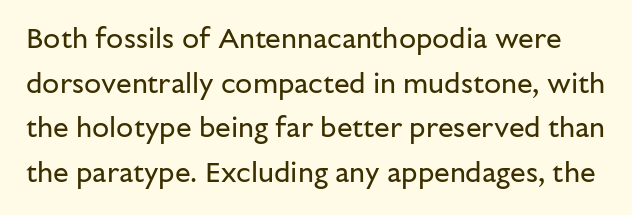
Q: Is the text bold? A: No.
Q: Is the text italic (slanted)? A: No, it is upright.
Q: Is the typeface a serif or a sans-serif typeface? A: Sans-serif.
Q: Is the text underlined? A: No.
Q: Is the spacing between letters normal or unusually wide? A: Normal.
Q: Is the spacing between lines tight, normal or loose? A: Normal.
Q: Width (condensed, normal, or wide)? A: Normal.
Q: Stroke contrast? A: Low.
Q: x-height? A: Medium.
Q: Monospaced? A: No.
